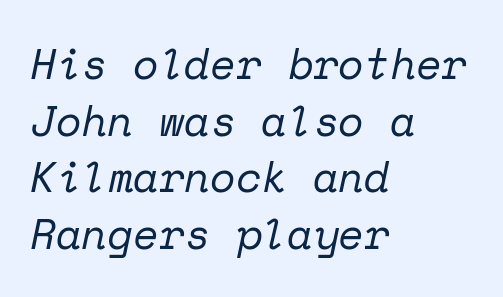
{"serif": "yes", "italic": "yes", "lean": "right", "slant_degrees": 12, "bold": "no", "weight": "regular", "width": "normal", "stroke_contrast": "low", "x_height": "medium", "monospaced": "yes", "underline": "no", "align": "left", "line_spacing": "normal", "line_spacing_ratio": 1.35, "letter_spacing": "normal", "letter_spacing_em": 0.0, "glyph_px": 42}
